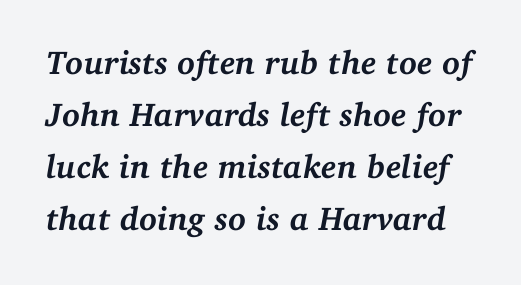
Q: Is the text bold? A: Yes.
Q: Is the text italic (slanted)? A: Yes, it leans right by about 11 degrees.
Q: Is the typeface a serif or a sans-serif typeface? A: Serif.
Q: Is the text underlined? A: No.
Q: Is the spacing between letters normal or unusually wide? A: Normal.
Q: Is the spacing between lines tight, normal or loose? A: Normal.
Q: Width (condensed, normal, or wide)? A: Normal.
Q: Stroke contrast? A: Medium.
Q: x-height? A: Medium.
Q: Monospaced? A: No.
